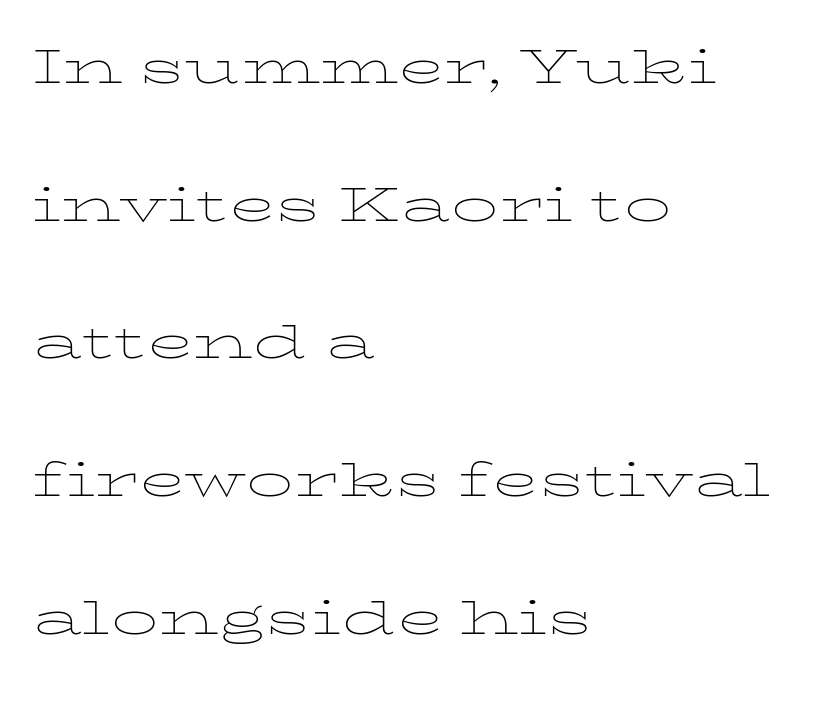
{"italic": "no", "bold": "no", "weight": "thin", "width": "wide", "stroke_contrast": "low", "x_height": "medium", "monospaced": "no", "underline": "no", "align": "left", "line_spacing": "loose", "line_spacing_ratio": 2.22, "letter_spacing": "normal", "letter_spacing_em": 0.0, "glyph_px": 62}
